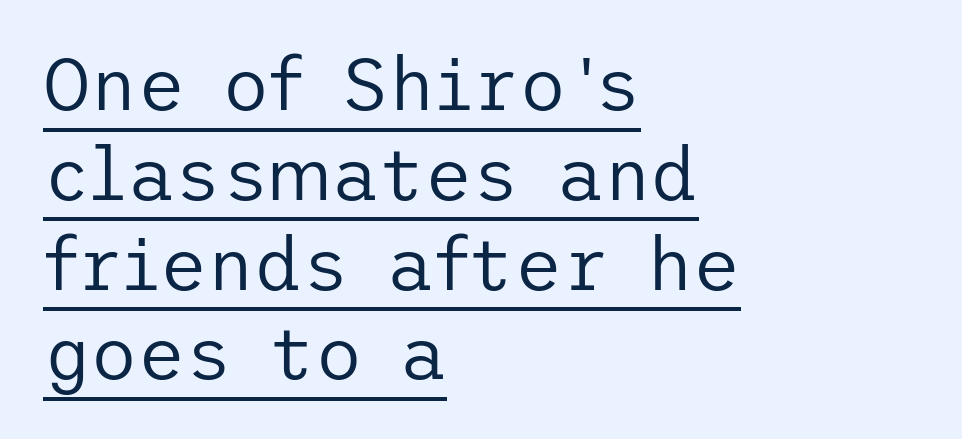
The image shows 73 px regular-weight sans-serif type, upright; set left-aligned, line spacing 1.23x, normal letter spacing, underlined; low stroke contrast and a medium x-height.
